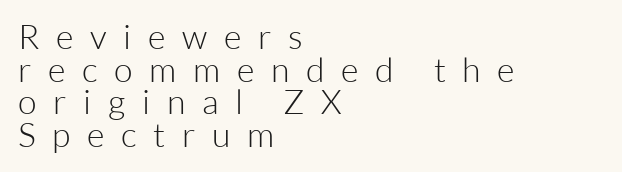
{"serif": "no", "italic": "no", "bold": "no", "weight": "light", "width": "normal", "stroke_contrast": "low", "x_height": "medium", "monospaced": "no", "underline": "no", "align": "left", "line_spacing": "tight", "line_spacing_ratio": 0.96, "letter_spacing": "wide", "letter_spacing_em": 0.49, "glyph_px": 34}
